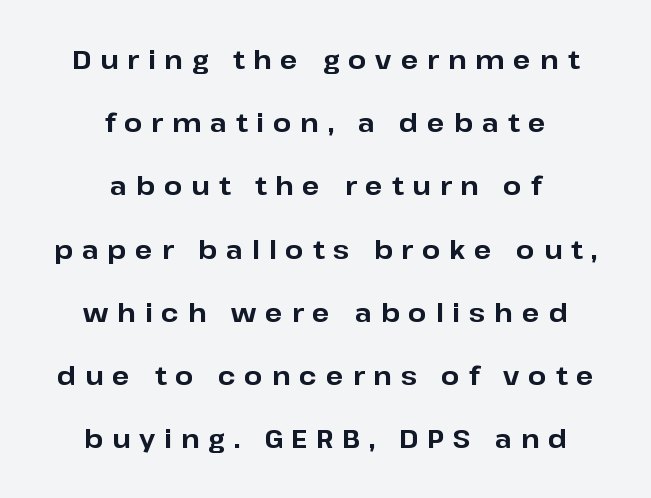
{"italic": "no", "bold": "yes", "underline": "no", "align": "center", "line_spacing": "loose", "line_spacing_ratio": 2.43, "letter_spacing": "wide", "letter_spacing_em": 0.34, "glyph_px": 26}
